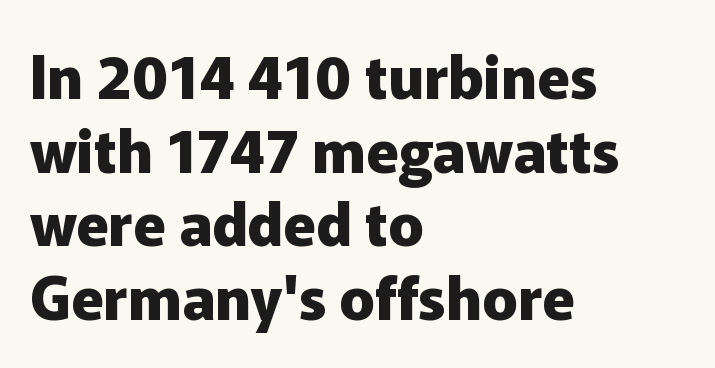
The image shows 59 px heavy sans-serif type, upright; set left-aligned, normal line spacing (1.25x), normal letter spacing, not underlined; low stroke contrast and a medium x-height.
